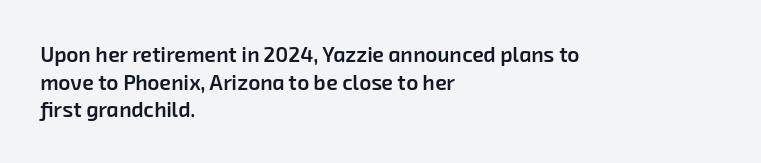
The gap between lines stays unmarked. What's the leading like? Ordinary, nothing unusual. Each glyph is drawn with semibold strokes, heavier than normal yet not fully bold. In CSS terms this would be text-align: left. Characters follow at the spacing the type designer built in.
